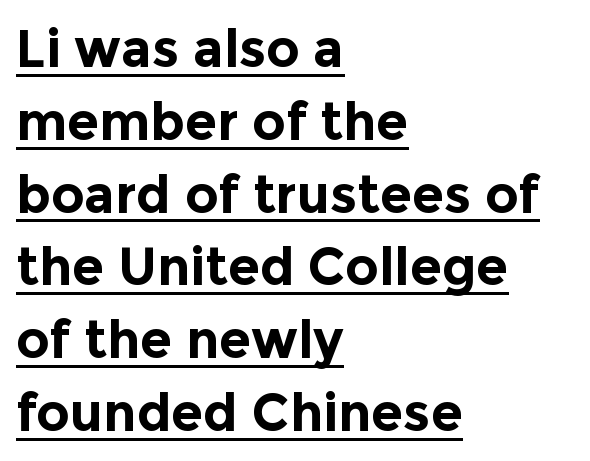
Q: Is the text bold? A: Yes.
Q: Is the text italic (slanted)? A: No, it is upright.
Q: Is the typeface a serif or a sans-serif typeface? A: Sans-serif.
Q: Is the text underlined? A: Yes.
Q: How is the paragraph aligned? A: Left-aligned.
Q: Is the spacing between letters normal or unusually wide? A: Normal.
Q: Is the spacing between lines tight, normal or loose? A: Normal.
Q: Width (condensed, normal, or wide)? A: Normal.
Q: x-height? A: Medium.
Q: Monospaced? A: No.
